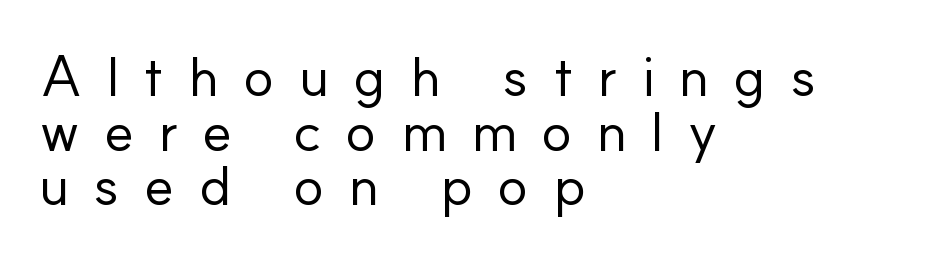
The image shows 57 px regular-weight sans-serif type, upright; set left-aligned, tight line spacing (0.96x), unusually wide letter spacing (+0.42 em), not underlined; low stroke contrast and a small x-height.
